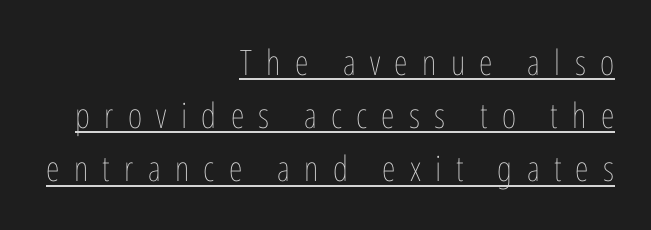
All the whitespace from short lines collects on the left. This sample uses an upright cut, with every glyph sitting square on the baseline. A typesetter would call this leading conventional body-copy spacing. The rendering uses natural spacing where letterforms have individual widths. Inter-character spacing is expanded well beyond the font's built-in metrics. This sample carries an underscore along the baseline area.
